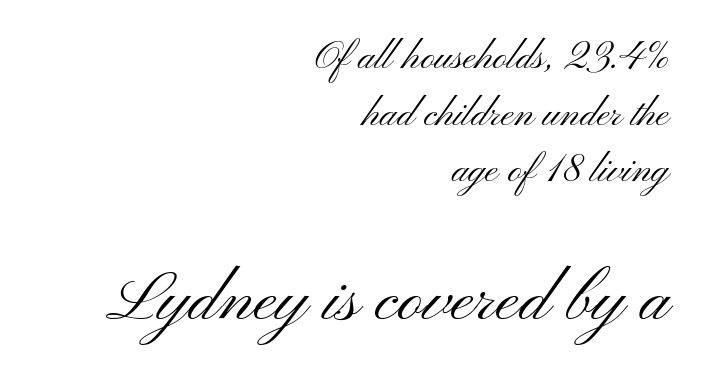
{"serif": "no", "bold": "no", "weight": "light", "width": "wide", "stroke_contrast": "medium", "x_height": "small", "monospaced": "no", "underline": "no", "align": "right", "line_spacing": "normal", "line_spacing_ratio": 1.45, "letter_spacing": "normal", "letter_spacing_em": 0.0, "larger_block": "second", "size_ratio": 1.77, "glyph_px": 69}
